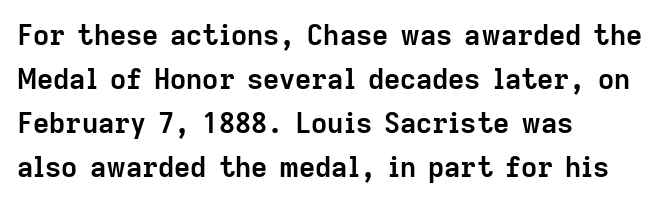
Q: Is the text bold? A: Yes.
Q: Is the text italic (slanted)? A: No, it is upright.
Q: Is the typeface a serif or a sans-serif typeface? A: Sans-serif.
Q: Is the text underlined? A: No.
Q: How is the paragraph aligned? A: Left-aligned.
Q: Is the spacing between letters normal or unusually wide? A: Normal.
Q: Is the spacing between lines tight, normal or loose? A: Normal.
Q: Width (condensed, normal, or wide)? A: Normal.
Q: Stroke contrast? A: Low.
Q: x-height? A: Medium.
Q: Monospaced? A: No.
